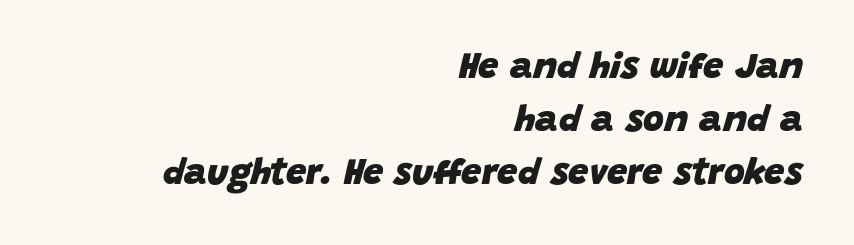
Q: Is the text bold? A: Yes.
Q: Is the text italic (slanted)? A: Yes, it leans right by about 15 degrees.
Q: Is the text underlined? A: No.
Q: How is the paragraph aligned? A: Right-aligned.
Q: Is the spacing between letters normal or unusually wide? A: Normal.
Q: Is the spacing between lines tight, normal or loose? A: Normal.
Q: Width (condensed, normal, or wide)? A: Normal.
Q: Stroke contrast? A: Low.
Q: x-height? A: Large.
Q: Monospaced? A: No.
